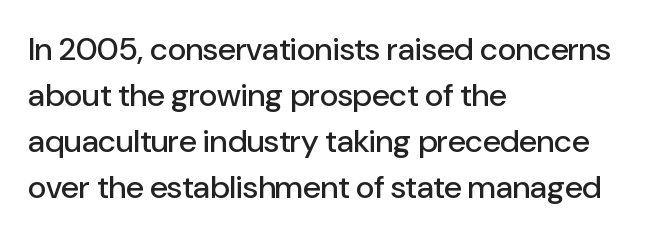
If you measured baseline to baseline, you'd find a middling distance. Characters remain perfectly vertical along every line. The text was rendered using a sans face with plain stroke endings. Is this a fixed-width face? No — the glyphs have proportional, varying widths. The specimen omits any rule beneath the text block's lines.
